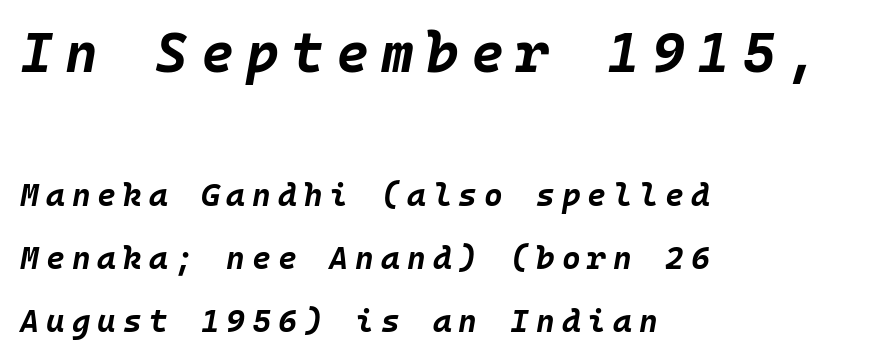
Q: Is the text bold? A: Yes.
Q: Is the text italic (slanted)? A: Yes, it leans right by about 10 degrees.
Q: Is the text underlined? A: No.
Q: How is the paragraph aligned? A: Left-aligned.
Q: Is the spacing between letters normal or unusually wide? A: Unusually wide.
Q: Is the spacing between lines tight, normal or loose? A: Loose.
Q: Which block of text is set in a larger size, the first (top) or the second (bottom)? A: The first (top) one.
Q: Width (condensed, normal, or wide)? A: Normal.
Q: Stroke contrast? A: Low.
Q: x-height? A: Large.
Q: Monospaced? A: Yes.
